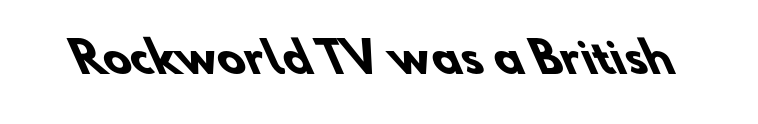
The image shows 41 px heavy sans-serif type; set normal letter spacing, not underlined; low stroke contrast and a small x-height.
